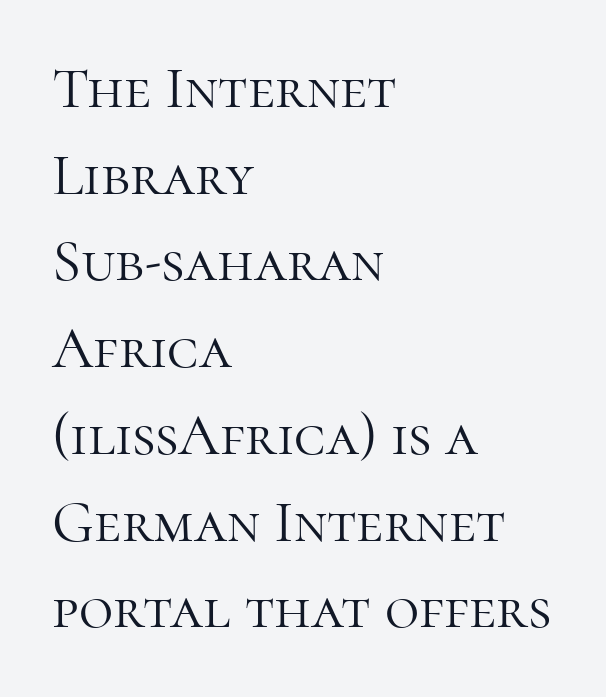
Q: Is the text bold? A: No.
Q: Is the text italic (slanted)? A: No, it is upright.
Q: Is the typeface a serif or a sans-serif typeface? A: Serif.
Q: Is the text underlined? A: No.
Q: How is the paragraph aligned? A: Left-aligned.
Q: Is the spacing between letters normal or unusually wide? A: Normal.
Q: Is the spacing between lines tight, normal or loose? A: Normal.
Q: Width (condensed, normal, or wide)? A: Normal.
Q: Stroke contrast? A: High.
Q: x-height? A: Medium.
Q: Monospaced? A: No.
